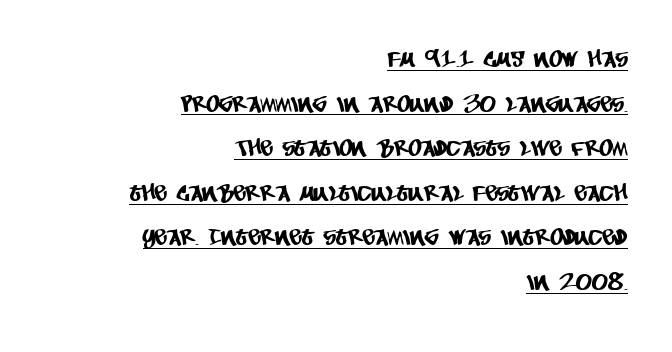
The image shows 23 px text type; set right-aligned, loose line spacing (1.94x), normal letter spacing, underlined.
